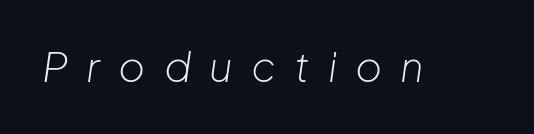
Quick note: italic. Bare-footed words on every line. Heft: none added — not bold. Note the varied advance widths — an 'i' is clearly narrower than an 'm'. This sample uses expanded letter spacing, leaving extra air between glyphs.
